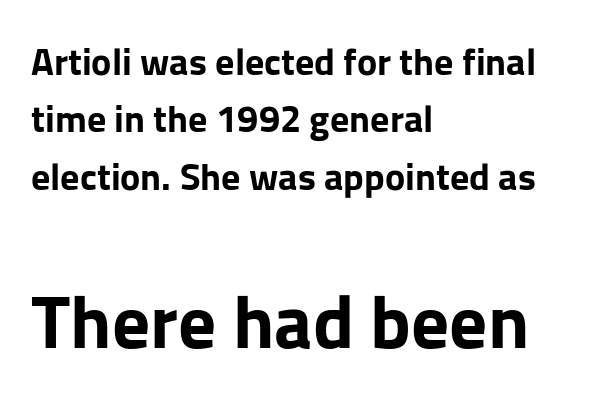
The image shows 75 px bold sans-serif type, upright; set left-aligned, normal line spacing (1.51x), normal letter spacing, not underlined; the second (bottom) block is 1.97x larger; low stroke contrast and a medium x-height.
